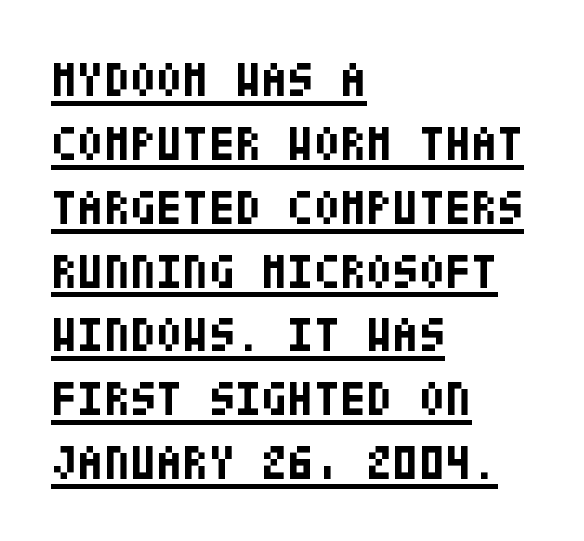
Q: Is the text bold? A: Yes.
Q: Is the text italic (slanted)? A: No, it is upright.
Q: Is the typeface a serif or a sans-serif typeface? A: Sans-serif.
Q: Is the text underlined? A: Yes.
Q: How is the paragraph aligned? A: Left-aligned.
Q: Is the spacing between letters normal or unusually wide? A: Normal.
Q: Is the spacing between lines tight, normal or loose? A: Normal.
Q: Width (condensed, normal, or wide)? A: Condensed.
Q: Stroke contrast? A: Low.
Q: x-height? A: Large.
